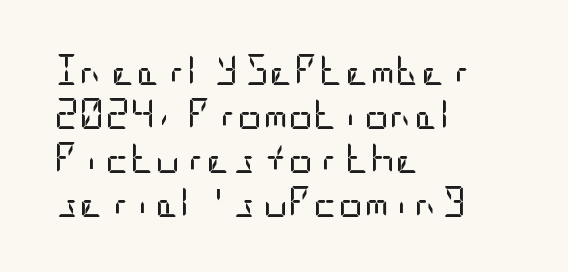
The image shows 31 px regular-weight, condensed sans-serif type, upright; set left-aligned, normal line spacing (1.42x), normal letter spacing, not underlined; low stroke contrast and a large x-height.
